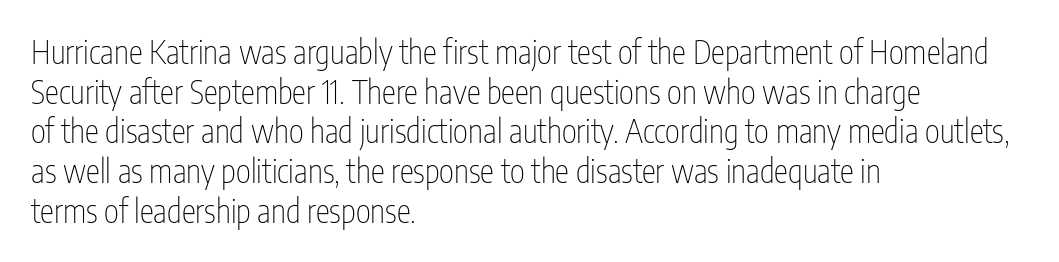
Q: Is the text bold? A: No.
Q: Is the text italic (slanted)? A: No, it is upright.
Q: Is the typeface a serif or a sans-serif typeface? A: Sans-serif.
Q: Is the text underlined? A: No.
Q: How is the paragraph aligned? A: Left-aligned.
Q: Is the spacing between letters normal or unusually wide? A: Normal.
Q: Width (condensed, normal, or wide)? A: Condensed.
Q: Stroke contrast? A: Low.
Q: x-height? A: Medium.
Q: Monospaced? A: No.
